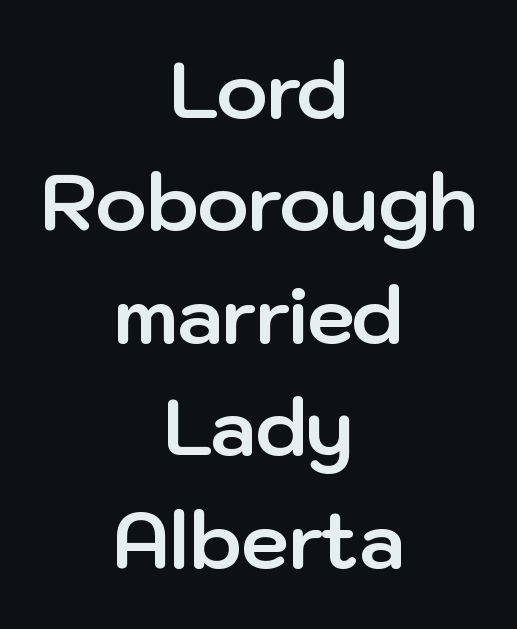
{"serif": "no", "italic": "no", "bold": "yes", "weight": "bold", "width": "normal", "stroke_contrast": "low", "x_height": "medium", "monospaced": "no", "underline": "no", "align": "center", "line_spacing": "normal", "line_spacing_ratio": 1.46, "letter_spacing": "normal", "letter_spacing_em": 0.0, "glyph_px": 77}
